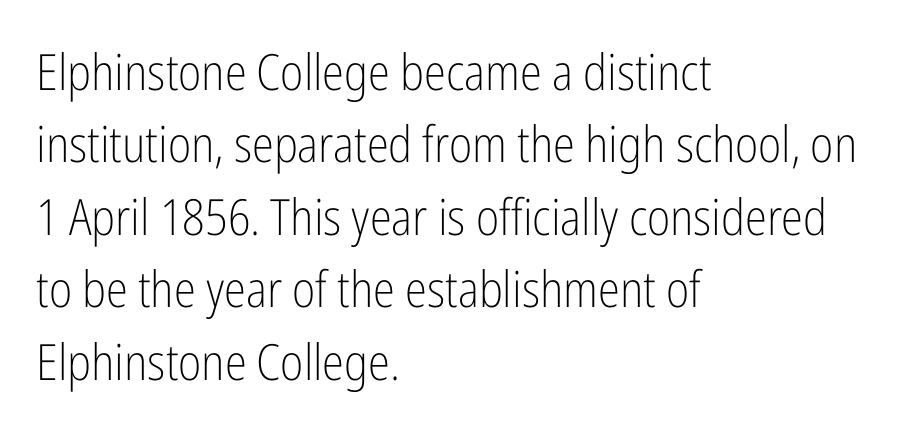
The image shows 50 px light, condensed sans-serif type, upright; set left-aligned, normal line spacing (1.45x), normal letter spacing, not underlined; low stroke contrast and a medium x-height.
